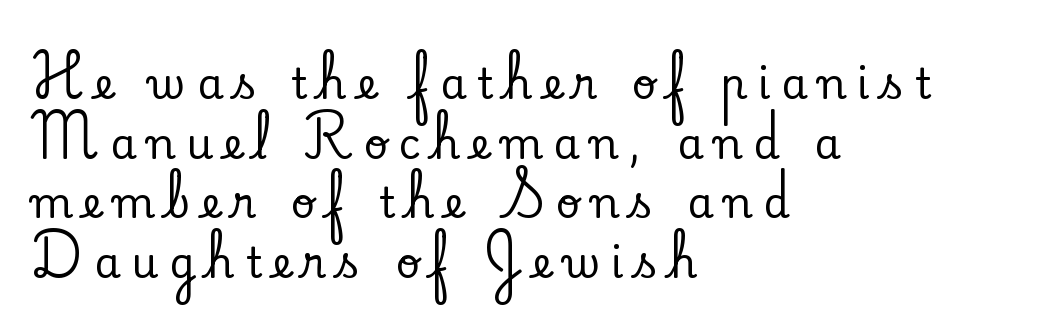
Each line starts at the same left margin while the right side varies. Honestly, the row spacing looks completely unremarkable. Type without underlining. The passage shown is typeset with a serif family. The passage shown is typed in a proportional face where columns would drift. The horizontal fit of the characters is loose and conspicuously gappy.
